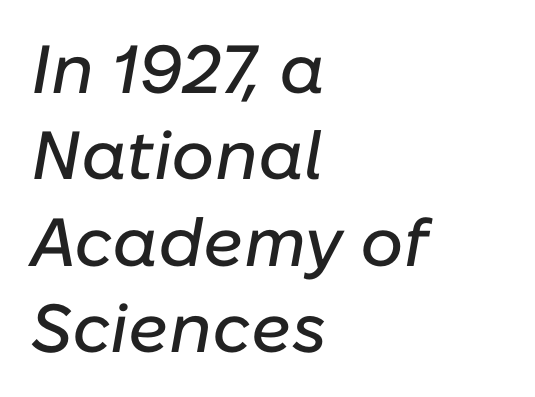
The image shows 68 px text type, italic (leaning right); set left-aligned, normal line spacing (1.27x), normal letter spacing, not underlined; low stroke contrast and a medium x-height.
